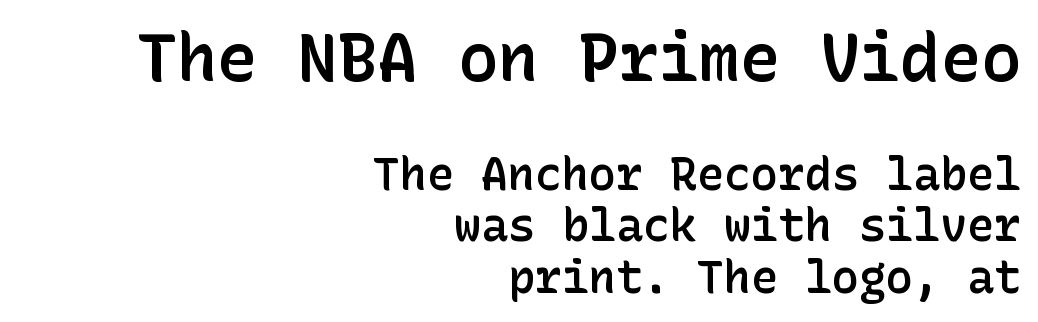
The strip under each line holds only bare page. Leading is clearly below the norm, producing a dense column. Italic? Not at all — the glyphs are vertical. Leftover space on each line is placed entirely before the opening word. Tracking here is standard; glyphs follow each other at the usual distance. On the weight axis this lands at semibold, roughly 600.
